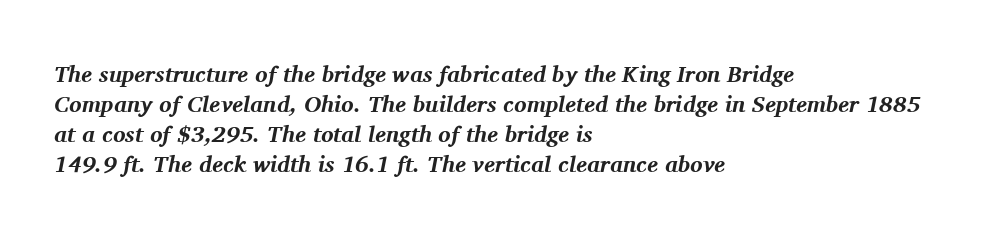
The image shows 23 px bold type, italic (leaning right); set left-aligned, normal line spacing (1.3x), normal letter spacing, not underlined.
